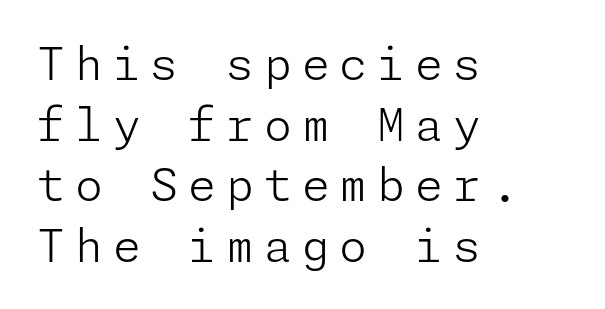
Q: Is the text bold? A: No.
Q: Is the text italic (slanted)? A: No, it is upright.
Q: Is the typeface a serif or a sans-serif typeface? A: Sans-serif.
Q: Is the text underlined? A: No.
Q: How is the paragraph aligned? A: Left-aligned.
Q: Is the spacing between letters normal or unusually wide? A: Unusually wide.
Q: Is the spacing between lines tight, normal or loose? A: Normal.
Q: Width (condensed, normal, or wide)? A: Normal.
Q: Stroke contrast? A: Low.
Q: x-height? A: Medium.
